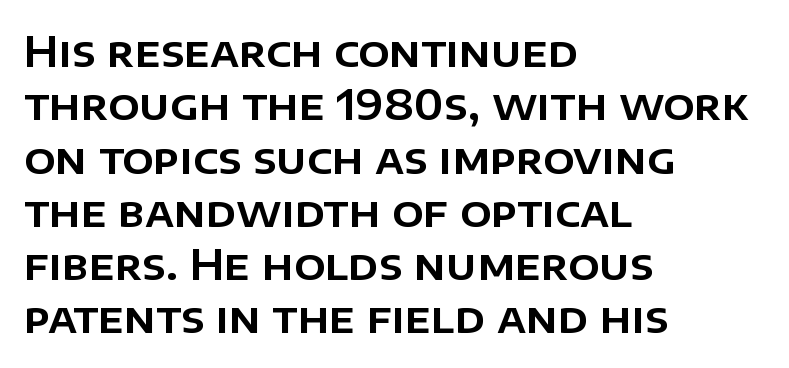
Character widths vary here, with narrow letters taking less room than wide ones. Compared with typical body copy, the letter spacing here is the same. Descender tails drop into unmarked territory. This sample is left-justified, so line endings fall wherever the words run out. Upright lettering throughout. Does the type have serifs? No, each stem ends abruptly.
